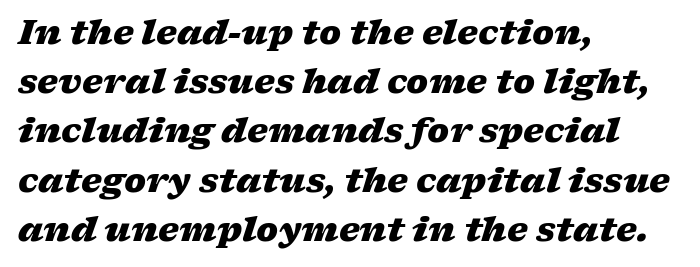
{"italic": "yes", "lean": "right", "slant_degrees": 17, "bold": "yes", "weight": "heavy", "width": "wide", "stroke_contrast": "low", "x_height": "medium", "monospaced": "no", "underline": "no", "align": "left", "line_spacing": "normal", "line_spacing_ratio": 1.49, "letter_spacing": "normal", "letter_spacing_em": 0.0, "glyph_px": 33}
